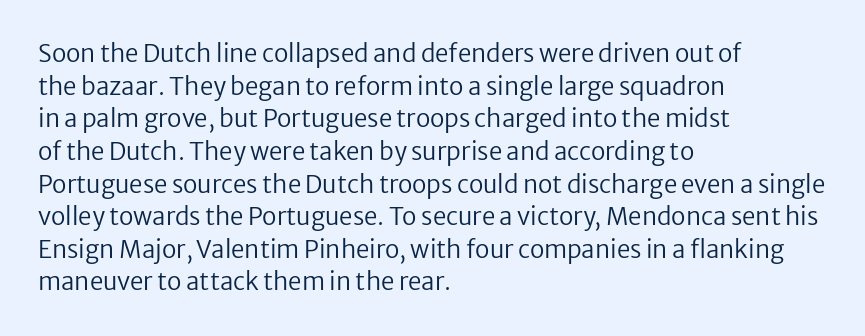
Q: Is the text bold? A: No.
Q: Is the text italic (slanted)? A: No, it is upright.
Q: Is the text underlined? A: No.
Q: How is the paragraph aligned? A: Left-aligned.
Q: Is the spacing between letters normal or unusually wide? A: Normal.
Q: Is the spacing between lines tight, normal or loose? A: Normal.
